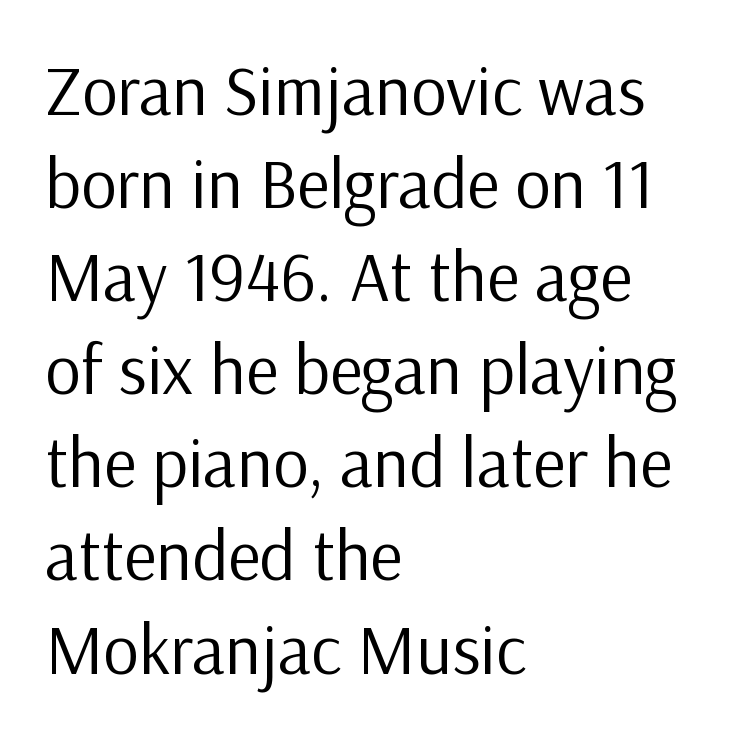
{"serif": "no", "italic": "no", "bold": "no", "weight": "regular", "width": "normal", "stroke_contrast": "low", "x_height": "medium", "monospaced": "no", "underline": "no", "align": "left", "line_spacing": "normal", "line_spacing_ratio": 1.33, "letter_spacing": "normal", "letter_spacing_em": 0.0, "glyph_px": 70}
